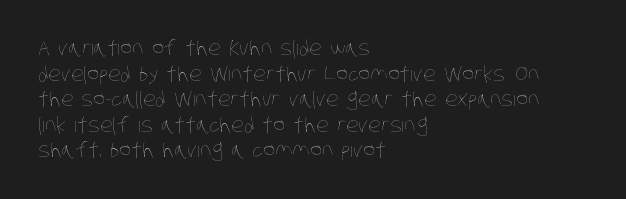
The image shows 20 px text type; set left-aligned, normal line spacing (1.28x), normal letter spacing, not underlined.
